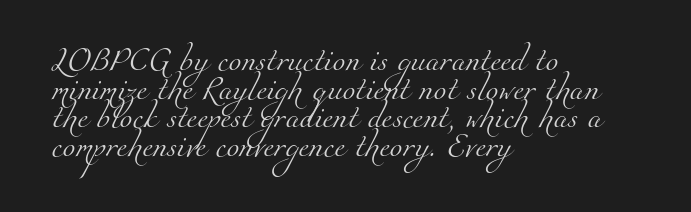
The image shows 23 px text type; set left-aligned, line spacing 1.24x, normal letter spacing, not underlined.
